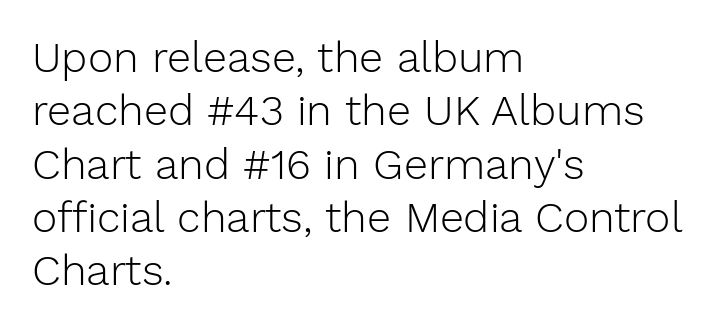
{"serif": "no", "italic": "no", "bold": "no", "weight": "light", "width": "normal", "stroke_contrast": "low", "x_height": "medium", "monospaced": "no", "underline": "no", "align": "left", "line_spacing_ratio": 1.24, "letter_spacing": "normal", "letter_spacing_em": 0.0, "glyph_px": 43}
